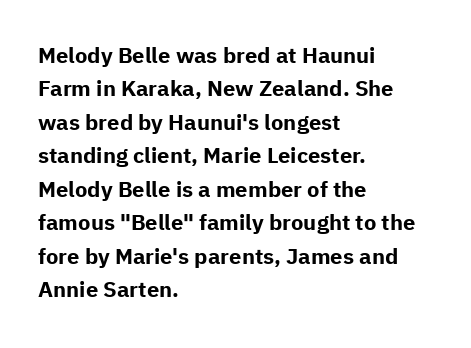
{"italic": "no", "bold": "yes", "underline": "no", "align": "left", "line_spacing": "normal", "line_spacing_ratio": 1.52, "letter_spacing": "normal", "letter_spacing_em": 0.0, "glyph_px": 22}
